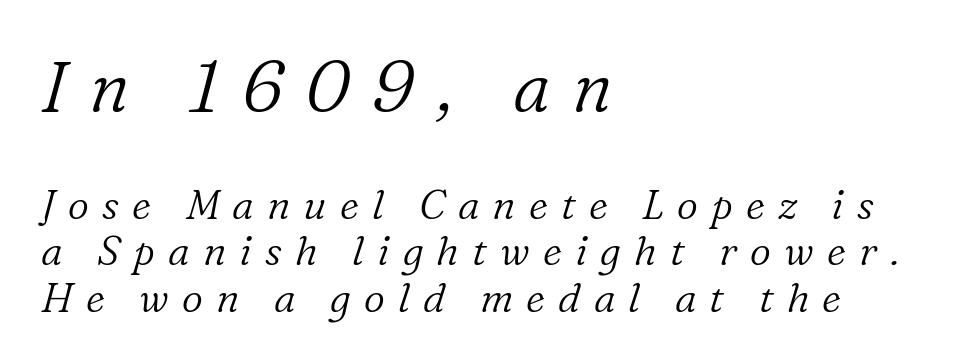
{"serif": "yes", "italic": "yes", "lean": "right", "slant_degrees": 16, "bold": "no", "weight": "light", "width": "normal", "stroke_contrast": "low", "x_height": "medium", "monospaced": "no", "underline": "no", "align": "left", "line_spacing": "tight", "line_spacing_ratio": 1.13, "letter_spacing": "wide", "letter_spacing_em": 0.32, "larger_block": "first", "size_ratio": 1.73, "glyph_px": 71}
